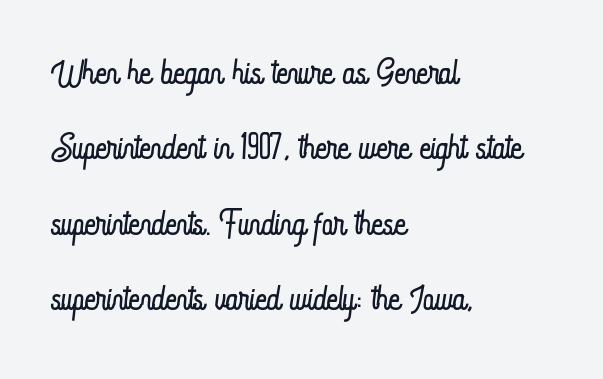
{"bold": "no", "weight": "light", "width": "condensed", "stroke_contrast": "low", "x_height": "small", "monospaced": "no", "underline": "no", "align": "left", "line_spacing": "normal", "line_spacing_ratio": 1.54, "letter_spacing": "normal", "letter_spacing_em": 0.0, "glyph_px": 49}
